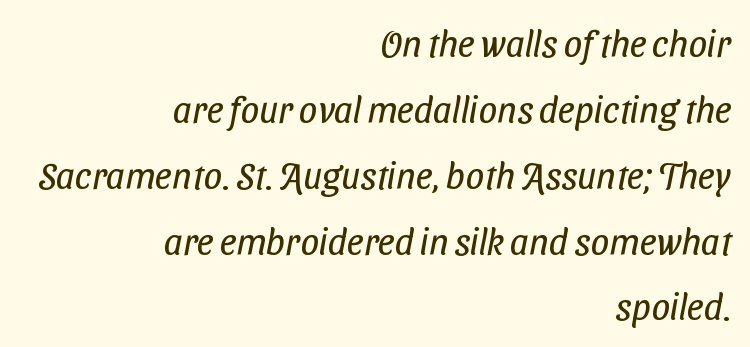
Decoration check: the copy has no underline. This rendering leaves character spacing at its baseline value. A quiet, ordinary-to-light weight characterises the typeface. I'd call this a sans setting — the letters go barefoot. Every row of glyphs terminates at an identical x-position on the right.
